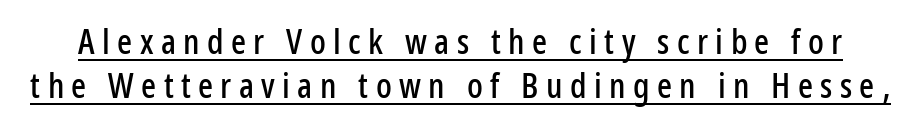
The image shows 35 px condensed sans-serif type, upright; set normal line spacing (1.26x), unusually wide letter spacing (+0.21 em), underlined; low stroke contrast and a medium x-height.
